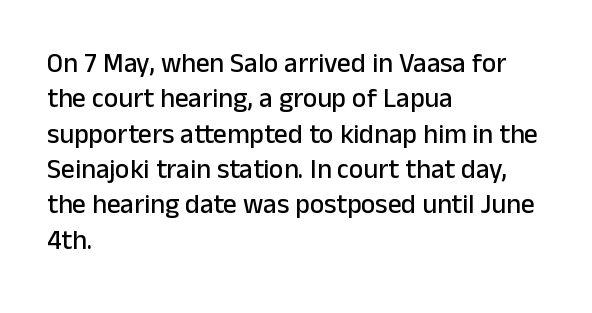
{"italic": "no", "underline": "no", "align": "left", "line_spacing": "normal", "line_spacing_ratio": 1.31, "letter_spacing": "normal", "letter_spacing_em": 0.0, "glyph_px": 27}
